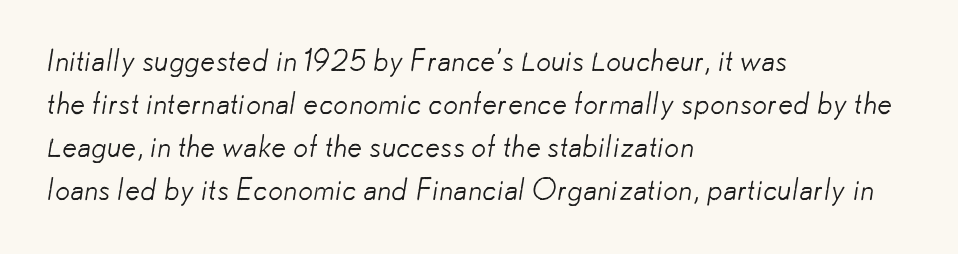
Standard letterfit; no display-style spreading of the glyphs. These lines are set flush left with a ragged right edge. Nothing sits at the stroke ends, so this counts as sans-serif. The typeface has the unassuming heft of standard copy or less. A typesetter would call this leading conventional body-copy spacing.
